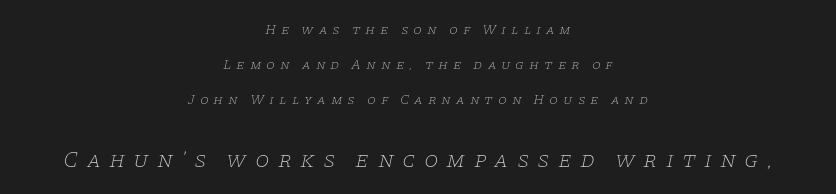
Q: Is the text bold? A: No.
Q: Is the text italic (slanted)? A: Yes, it leans right by about 11 degrees.
Q: Is the text underlined? A: No.
Q: How is the paragraph aligned? A: Centered.
Q: Is the spacing between letters normal or unusually wide? A: Unusually wide.
Q: Is the spacing between lines tight, normal or loose? A: Loose.
Q: Which block of text is set in a larger size, the first (top) or the second (bottom)? A: The second (bottom) one.
